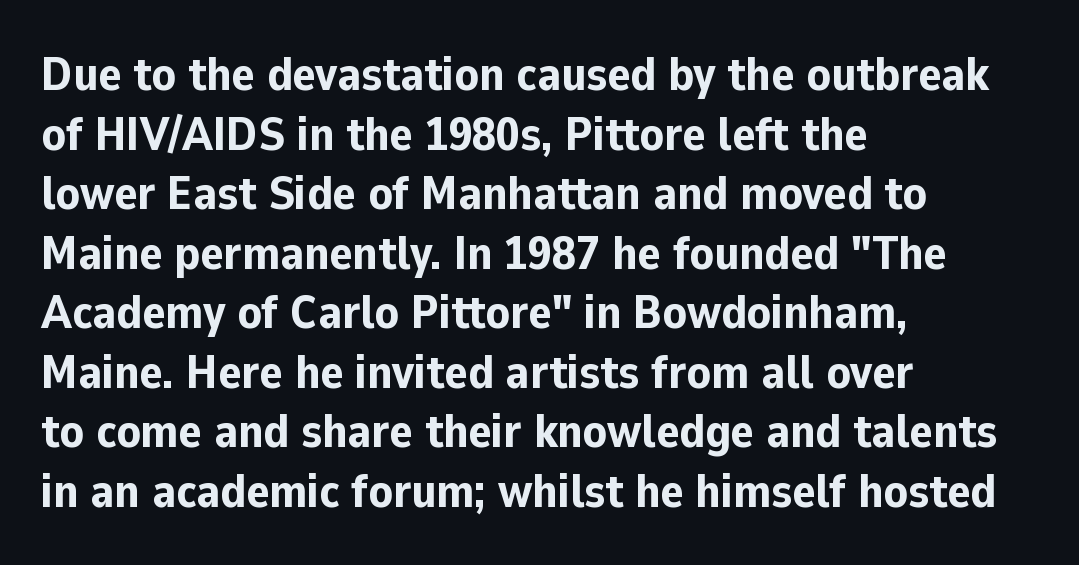
The image shows 48 px bold sans-serif type, upright; set left-aligned, line spacing 1.24x, normal letter spacing, not underlined; low stroke contrast and a medium x-height.
